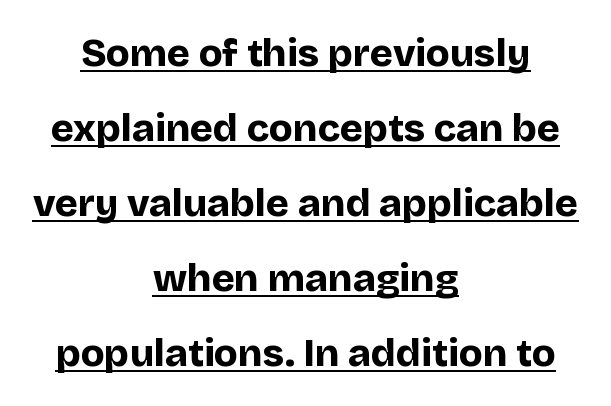
The image shows 39 px bold sans-serif type, upright; set centered, loose line spacing (1.92x), normal letter spacing, underlined; low stroke contrast and a large x-height.
